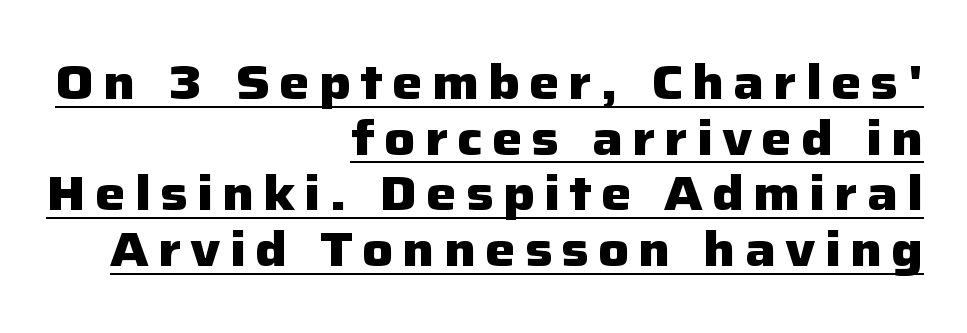
{"serif": "no", "italic": "no", "bold": "yes", "weight": "heavy", "width": "normal", "stroke_contrast": "low", "x_height": "medium", "monospaced": "no", "underline": "yes", "align": "right", "line_spacing_ratio": 1.16, "glyph_px": 48}
